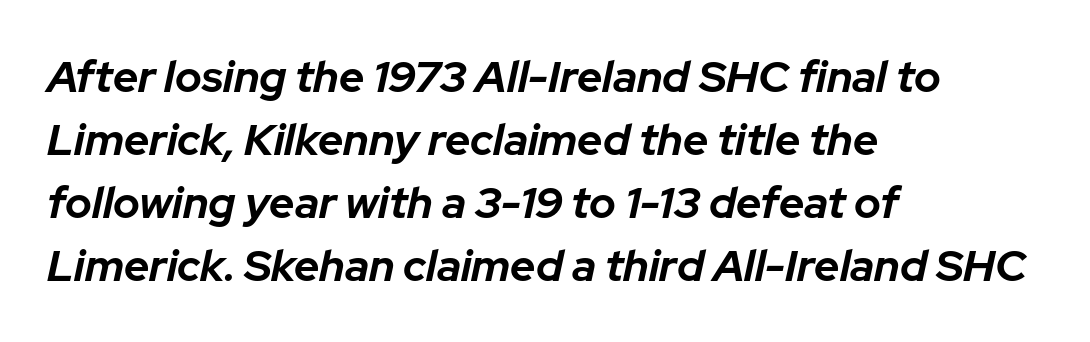
The image shows 44 px bold type, italic (leaning right); set left-aligned, normal line spacing (1.43x), normal letter spacing, not underlined; low stroke contrast and a medium x-height.
